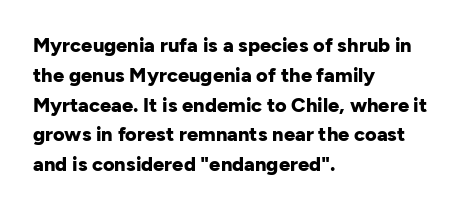
Q: Is the text bold? A: Yes.
Q: Is the text italic (slanted)? A: No, it is upright.
Q: Is the text underlined? A: No.
Q: How is the paragraph aligned? A: Left-aligned.
Q: Is the spacing between letters normal or unusually wide? A: Normal.
Q: Is the spacing between lines tight, normal or loose? A: Normal.
